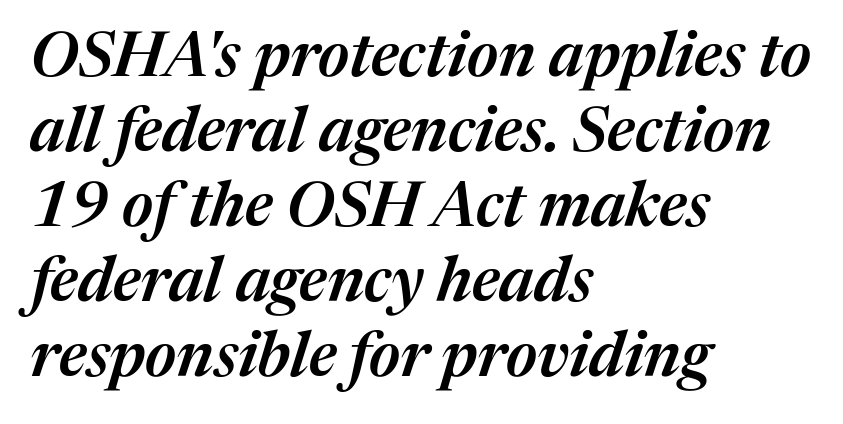
Q: Is the text bold? A: Semi-bold.
Q: Is the text italic (slanted)? A: Yes, it leans right by about 17 degrees.
Q: Is the text underlined? A: No.
Q: How is the paragraph aligned? A: Left-aligned.
Q: Is the spacing between letters normal or unusually wide? A: Normal.
Q: Width (condensed, normal, or wide)? A: Normal.
Q: Stroke contrast? A: Medium.
Q: x-height? A: Medium.
Q: Monospaced? A: No.
